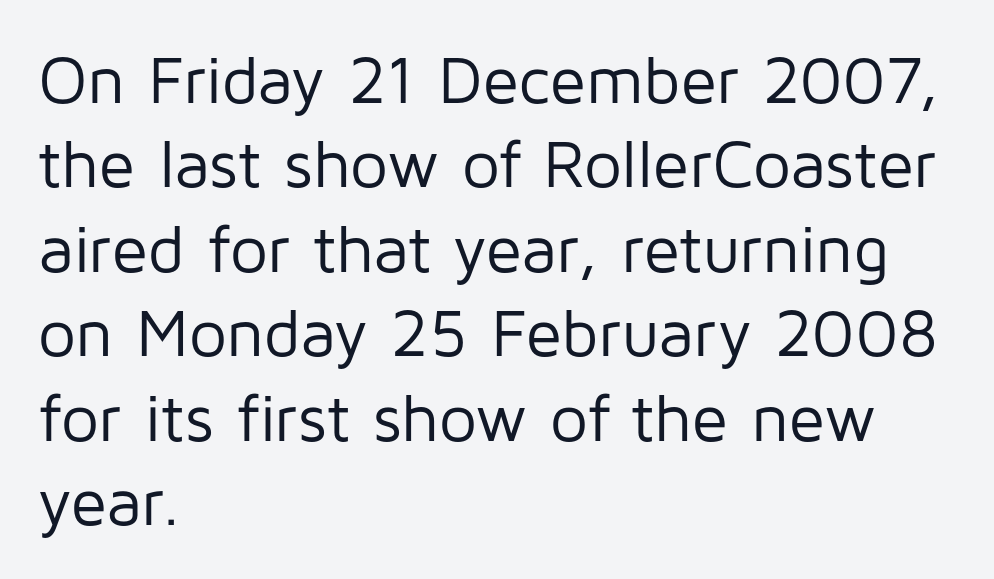
Q: Is the text bold? A: No.
Q: Is the text italic (slanted)? A: No, it is upright.
Q: Is the typeface a serif or a sans-serif typeface? A: Sans-serif.
Q: Is the text underlined? A: No.
Q: How is the paragraph aligned? A: Left-aligned.
Q: Is the spacing between letters normal or unusually wide? A: Normal.
Q: Is the spacing between lines tight, normal or loose? A: Normal.
Q: Width (condensed, normal, or wide)? A: Normal.
Q: Stroke contrast? A: Low.
Q: x-height? A: Medium.
Q: Monospaced? A: No.
